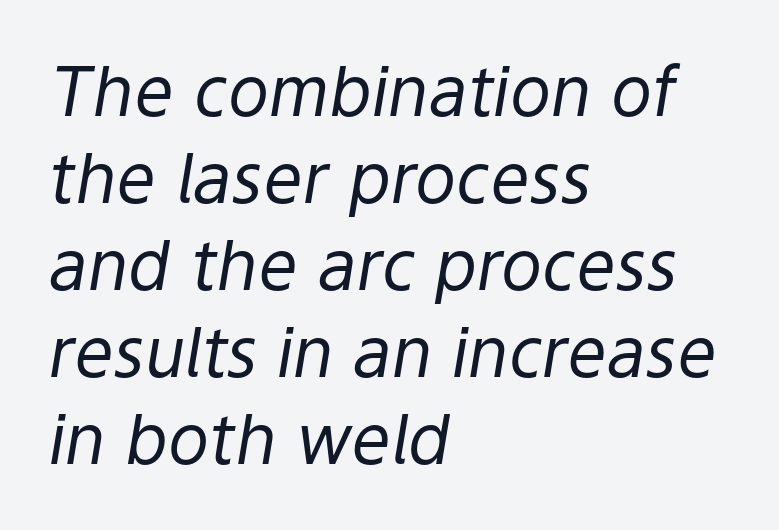
The letterforms sit shoulder to shoulder at normal distance. This is oblique type, the kind used for emphasis or titles. Underline: absent. Character widths vary here, with narrow letters taking less room than wide ones. Stem width sits at or under what a default text font uses.
